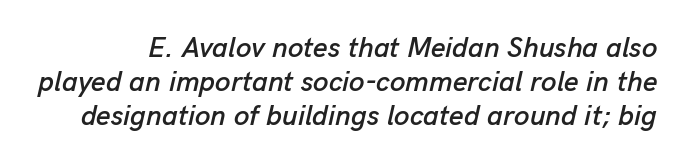
{"italic": "yes", "lean": "right", "slant_degrees": 13, "width": "normal", "stroke_contrast": "low", "x_height": "medium", "monospaced": "no", "underline": "no", "line_spacing_ratio": 1.22, "letter_spacing": "normal", "letter_spacing_em": 0.0, "glyph_px": 28}
